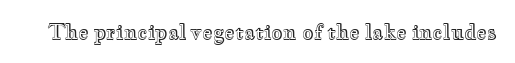
{"italic": "no", "underline": "no", "letter_spacing": "normal", "letter_spacing_em": 0.0, "glyph_px": 20}
